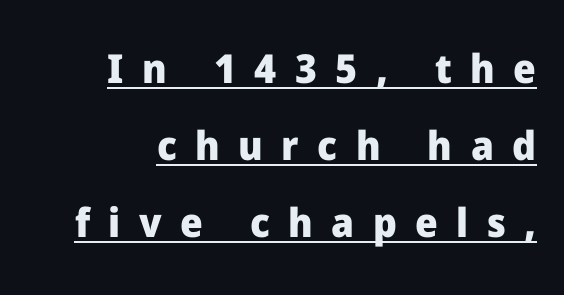
Q: Is the text bold? A: Yes.
Q: Is the text italic (slanted)? A: No, it is upright.
Q: Is the typeface a serif or a sans-serif typeface? A: Sans-serif.
Q: Is the text underlined? A: Yes.
Q: How is the paragraph aligned? A: Right-aligned.
Q: Is the spacing between letters normal or unusually wide? A: Unusually wide.
Q: Is the spacing between lines tight, normal or loose? A: Loose.
Q: Width (condensed, normal, or wide)? A: Normal.
Q: Stroke contrast? A: Low.
Q: x-height? A: Medium.
Q: Monospaced? A: No.
